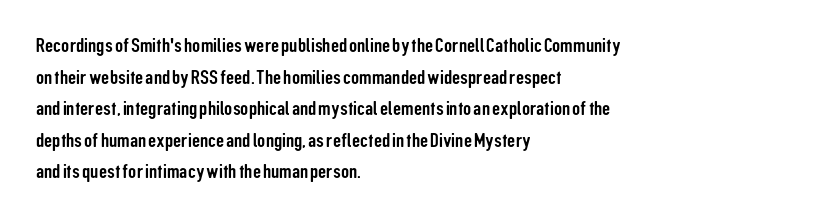
The baseline area is clear. The letterforms sit shoulder to shoulder at normal distance. Each line starts at the same left margin while the right side varies. You can tell it's not italic because the verticals are truly vertical.
